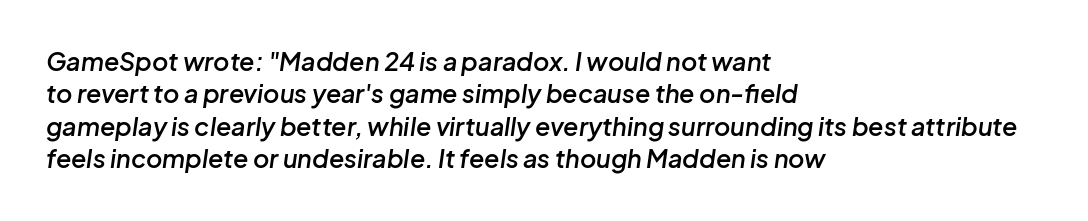
Q: Is the text bold? A: Semi-bold.
Q: Is the text italic (slanted)? A: Yes, it leans right by about 8 degrees.
Q: Is the text underlined? A: No.
Q: How is the paragraph aligned? A: Left-aligned.
Q: Is the spacing between letters normal or unusually wide? A: Normal.
Q: Is the spacing between lines tight, normal or loose? A: Normal.
